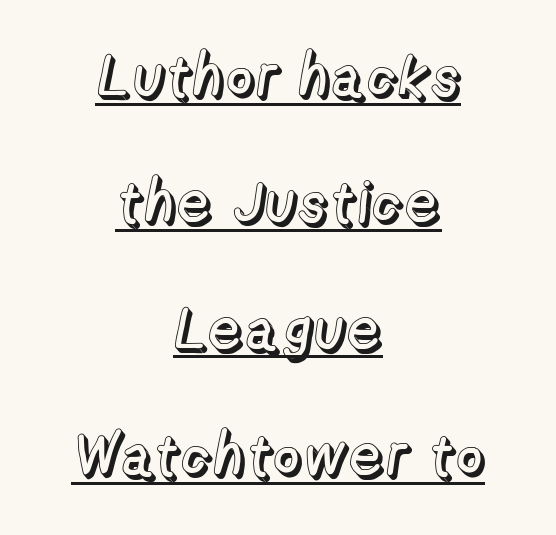
{"width": "normal", "x_height": "medium", "monospaced": "no", "underline": "yes", "align": "center", "line_spacing": "loose", "line_spacing_ratio": 2.18, "letter_spacing": "normal", "letter_spacing_em": 0.0, "glyph_px": 58}
